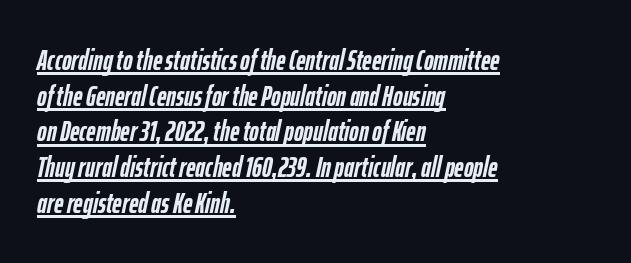
The image shows 29 px semibold, condensed type, italic (leaning right); set left-aligned, line spacing 1.23x, normal letter spacing, underlined; low stroke contrast and a medium x-height.
